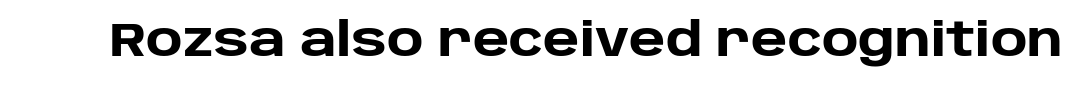
The image shows 46 px heavy sans-serif type, upright; set normal letter spacing, not underlined; low stroke contrast and a large x-height.
